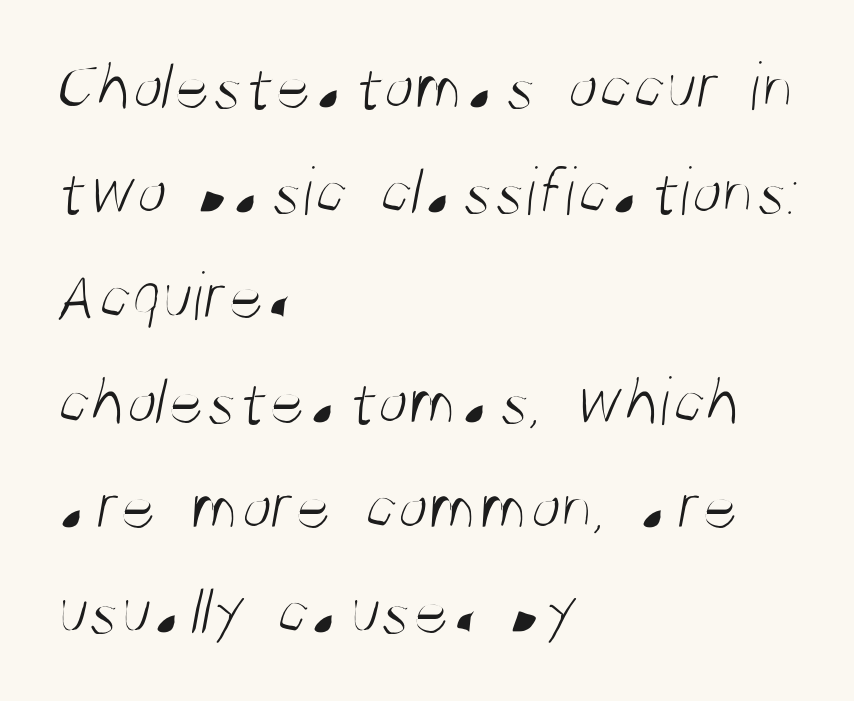
{"serif": "no", "bold": "no", "weight": "light", "width": "condensed", "stroke_contrast": "medium", "x_height": "large", "monospaced": "no", "underline": "no", "align": "left", "line_spacing": "normal", "line_spacing_ratio": 1.5, "letter_spacing": "normal", "letter_spacing_em": 0.0, "glyph_px": 70}
